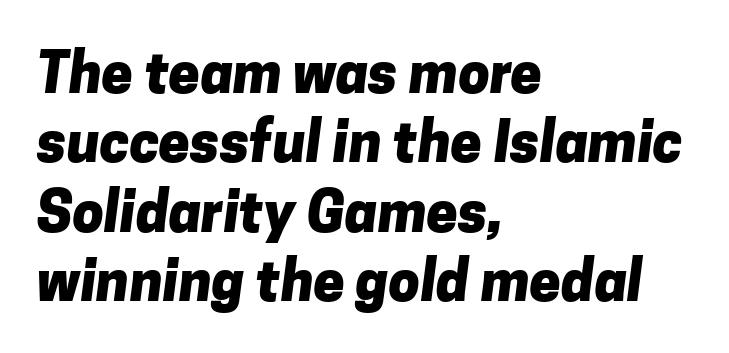
Proportional: the letters do not fall into vertical columns. Descender tails drop into unmarked territory. To sum up the face: it is a sans, with no serifs. Horizontal alignment here is leftward, the default for most running prose. The gaps between neighbouring characters are ordinary and unremarkable. Heft: maximum for text — a bold.
